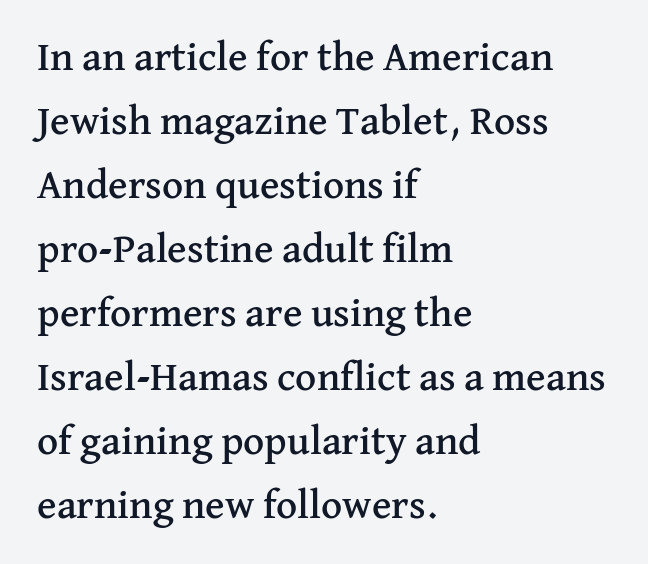
The image shows 41 px serif type, upright; set left-aligned, normal line spacing (1.56x), normal letter spacing, not underlined; medium stroke contrast and a medium x-height.
